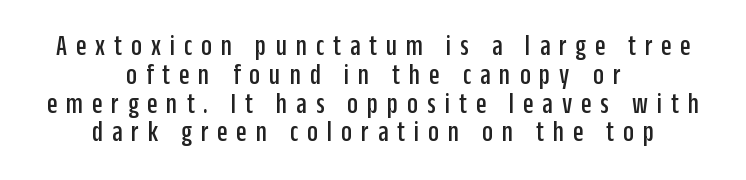
The image shows 30 px condensed sans-serif type, upright; set centered, tight line spacing (0.96x), unusually wide letter spacing (+0.3 em), not underlined; low stroke contrast and a large x-height.
